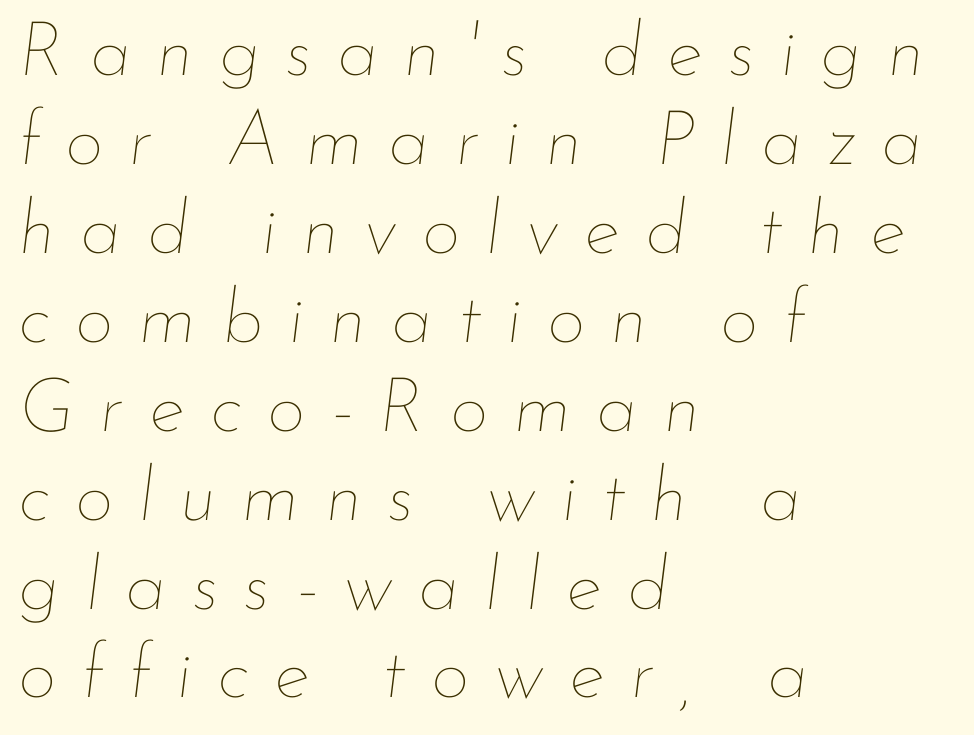
Think of a printed novel: that variable character pitch is what you see here. Someone cranked the tracking dial way up on this one. The face looks like a standard text weight, possibly lighter. A student would call this left alignment; a typographer would say flush left, rag right. Characters are canted at an angle relative to the baseline's perpendicular.
